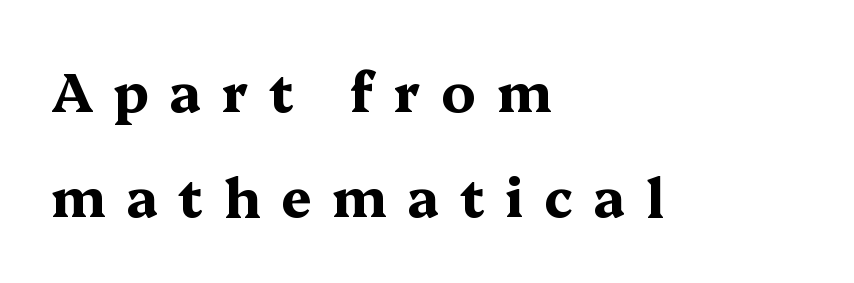
Tall strokes in this sample are plumb rather than angled. This block would shrink considerably if given ordinary leading; it's expanded now. Looks like regular typesetting: each glyph gets only the width it needs. This is serif lettering, the kind often seen in printed books.
